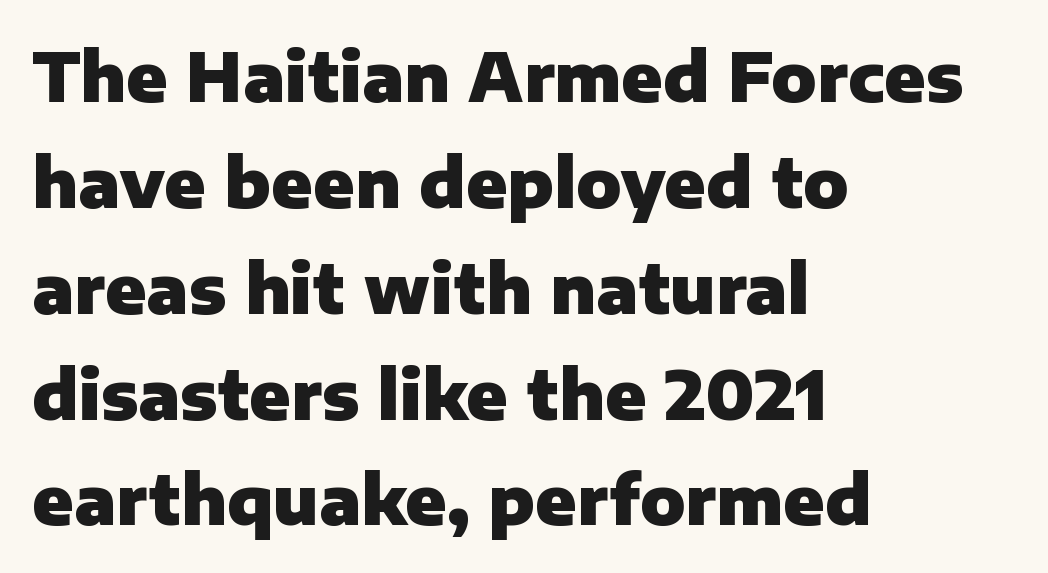
No extra tracking has been applied to these lines. The rows are spaced the way most documents space them. Every character sits straight up, as roman type does. The area under the type is left untouched. Look at the stroke-to-counter ratio: heavy, a bold.
